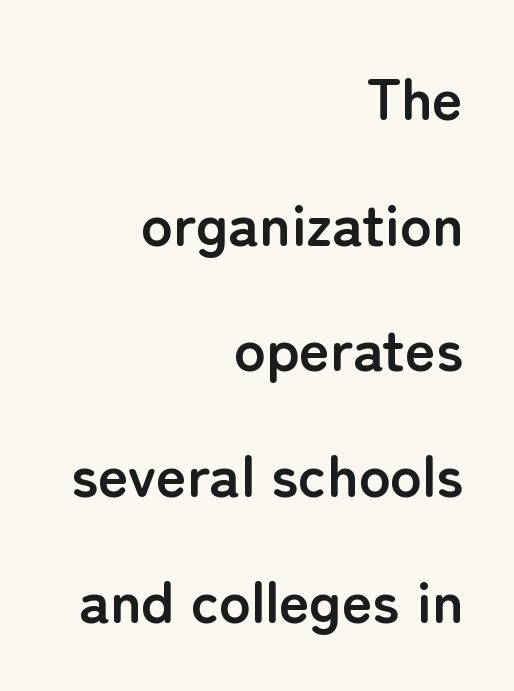
Q: Is the text bold? A: Yes.
Q: Is the text italic (slanted)? A: No, it is upright.
Q: Is the typeface a serif or a sans-serif typeface? A: Sans-serif.
Q: Is the text underlined? A: No.
Q: How is the paragraph aligned? A: Right-aligned.
Q: Is the spacing between letters normal or unusually wide? A: Normal.
Q: Is the spacing between lines tight, normal or loose? A: Loose.
Q: Width (condensed, normal, or wide)? A: Normal.
Q: Stroke contrast? A: Low.
Q: x-height? A: Medium.
Q: Monospaced? A: No.
